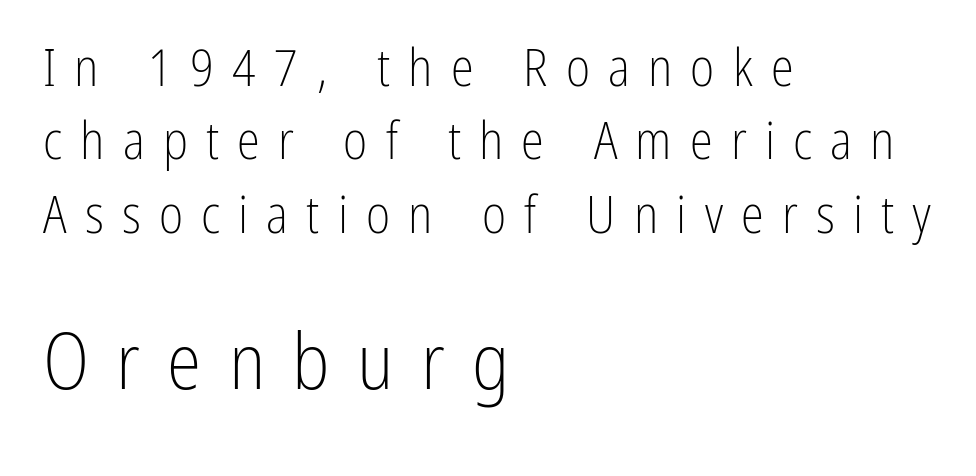
Q: Is the text bold? A: No.
Q: Is the text italic (slanted)? A: No, it is upright.
Q: Is the typeface a serif or a sans-serif typeface? A: Sans-serif.
Q: Is the text underlined? A: No.
Q: How is the paragraph aligned? A: Left-aligned.
Q: Is the spacing between letters normal or unusually wide? A: Unusually wide.
Q: Is the spacing between lines tight, normal or loose? A: Normal.
Q: Which block of text is set in a larger size, the first (top) or the second (bottom)? A: The second (bottom) one.
Q: Width (condensed, normal, or wide)? A: Condensed.
Q: Stroke contrast? A: Low.
Q: x-height? A: Medium.
Q: Monospaced? A: No.
